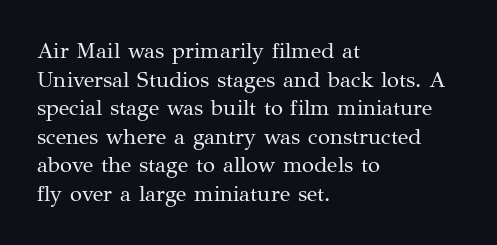
Check the space under the baseline: it is left empty. Characters follow at the spacing the type designer built in. These glyphs show unthickened strokes, regular width or finer. This is the regular roman posture of the typeface. A typesetter would call this leading conventional body-copy spacing. The compositor pushed each line to the left boundary.
